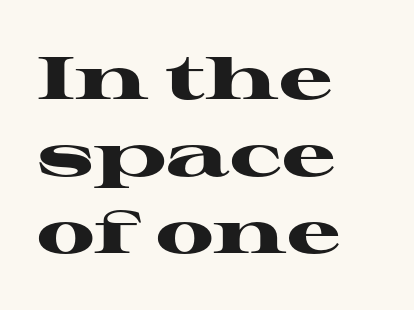
Q: Is the text bold? A: Yes.
Q: Is the text italic (slanted)? A: No, it is upright.
Q: Is the typeface a serif or a sans-serif typeface? A: Serif.
Q: Is the text underlined? A: No.
Q: How is the paragraph aligned? A: Left-aligned.
Q: Is the spacing between letters normal or unusually wide? A: Normal.
Q: Is the spacing between lines tight, normal or loose? A: Normal.
Q: Width (condensed, normal, or wide)? A: Wide.
Q: Stroke contrast? A: High.
Q: x-height? A: Medium.
Q: Monospaced? A: No.
